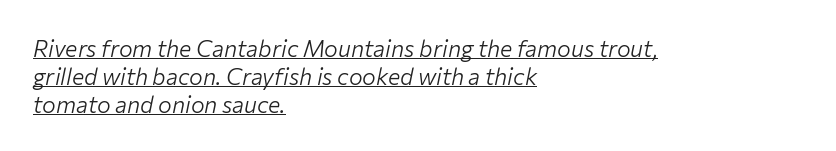
Short and long lines alike share a common starting point at left. Look at the tracking — it's just the regular setting, nothing added. Italic: yes, the glyphs are oblique. Each line of the rendering has a horizontal stroke beneath the glyphs. Each stroke keeps to a modest, everyday thickness or less.
